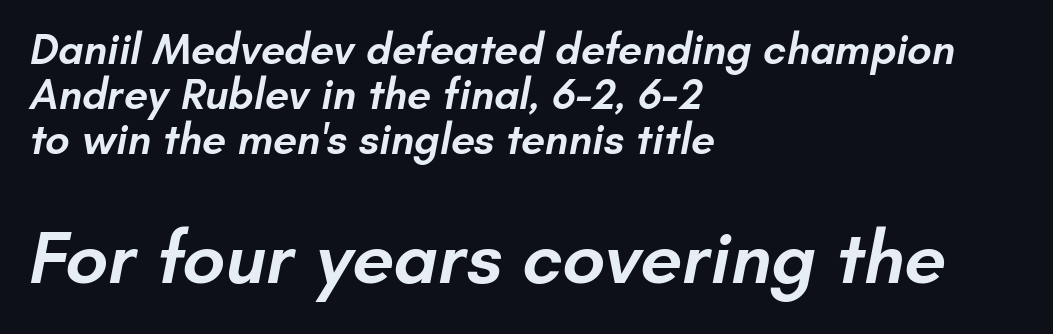
Q: Is the text bold? A: Semi-bold.
Q: Is the typeface a serif or a sans-serif typeface? A: Sans-serif.
Q: Is the text underlined? A: No.
Q: How is the paragraph aligned? A: Left-aligned.
Q: Is the spacing between letters normal or unusually wide? A: Normal.
Q: Is the spacing between lines tight, normal or loose? A: Tight.
Q: Which block of text is set in a larger size, the first (top) or the second (bottom)? A: The second (bottom) one.
Q: Width (condensed, normal, or wide)? A: Normal.
Q: Stroke contrast? A: Low.
Q: x-height? A: Small.
Q: Monospaced? A: No.
